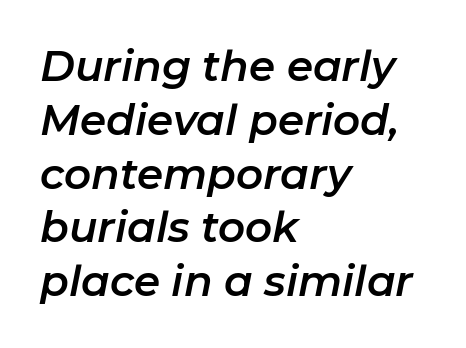
Character widths vary here, with narrow letters taking less room than wide ones. When letters slant like this, we call the style italic. Layout note: lines flush left. Compared with typical body copy, the letter spacing here is the same. These lines sit exactly where default settings would place them. Lines of text with bare space underneath.
